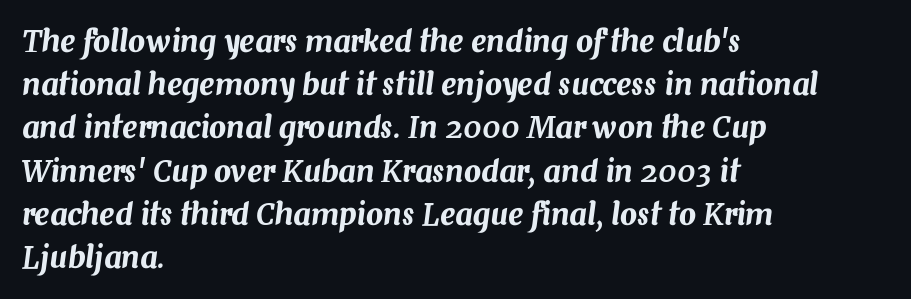
The typography opts for an oblique posture over an upright one. Which margin do the lines hug? The left one — the right edge is uneven. Baseline-to-baseline distance is the conventional proportion of letter height. Note the varied advance widths — an 'i' is clearly narrower than an 'm'. There is no visible air inserted between adjacent glyphs.
